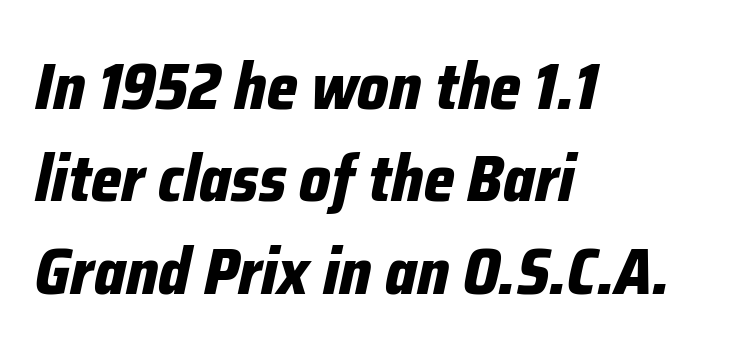
The image shows 65 px bold, condensed type, italic (leaning right); set left-aligned, normal line spacing (1.42x), normal letter spacing, not underlined; low stroke contrast and a medium x-height.
